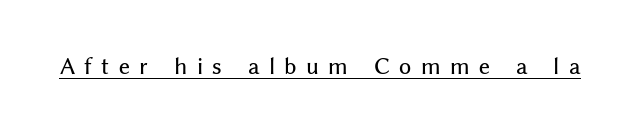
{"italic": "no", "underline": "yes", "letter_spacing": "wide", "letter_spacing_em": 0.45, "glyph_px": 21}
